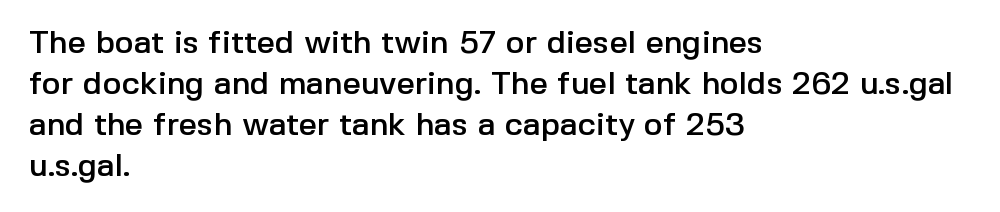
{"serif": "no", "italic": "no", "width": "normal", "x_height": "medium", "monospaced": "no", "underline": "no", "align": "left", "line_spacing": "normal", "line_spacing_ratio": 1.28, "letter_spacing": "normal", "letter_spacing_em": 0.0, "glyph_px": 32}
